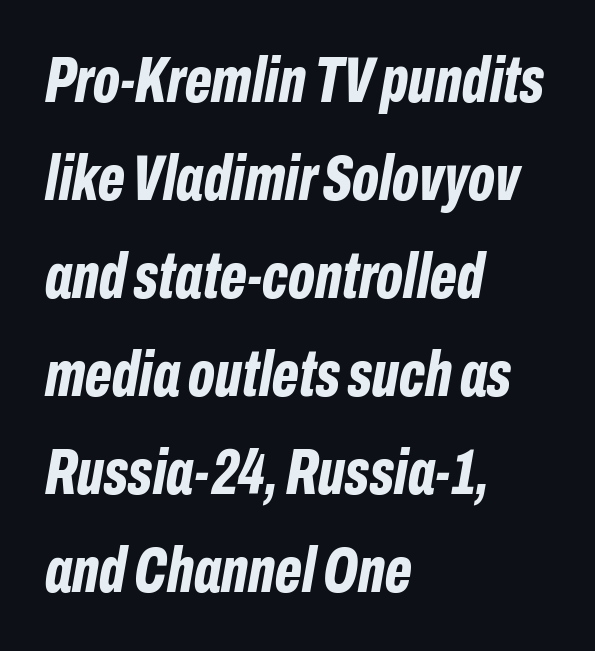
The type is set solid horizontally, with unmodified tracking. Baseline-to-baseline distance is the conventional proportion of letter height. Beneath every word, the page is bare. Each letter keeps its own natural width here, so spacing adapts to shape.
